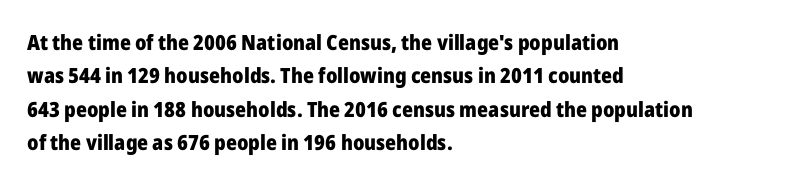
Q: Is the text bold? A: Yes.
Q: Is the text italic (slanted)? A: No, it is upright.
Q: Is the text underlined? A: No.
Q: How is the paragraph aligned? A: Left-aligned.
Q: Is the spacing between letters normal or unusually wide? A: Normal.
Q: Is the spacing between lines tight, normal or loose? A: Normal.
